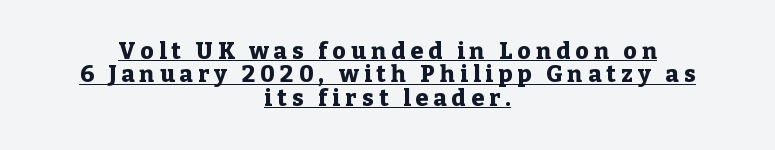
{"italic": "no", "bold": "yes", "underline": "yes", "align": "center", "line_spacing": "tight", "line_spacing_ratio": 1.02, "letter_spacing": "wide", "letter_spacing_em": 0.23, "glyph_px": 23}
